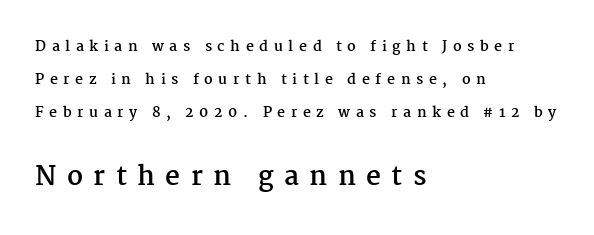
{"italic": "no", "bold": "yes", "underline": "no", "align": "left", "line_spacing": "loose", "line_spacing_ratio": 2.36, "letter_spacing": "wide", "letter_spacing_em": 0.4, "larger_block": "second", "size_ratio": 1.86, "glyph_px": 26}
